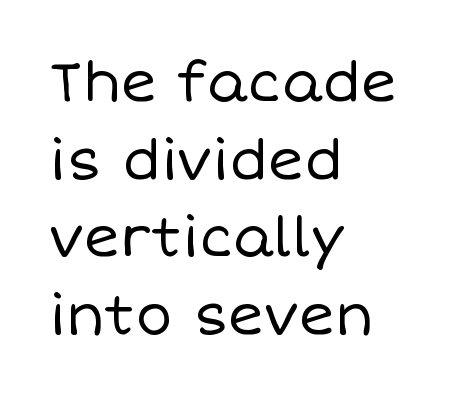
{"italic": "no", "bold": "no", "weight": "regular", "width": "normal", "stroke_contrast": "low", "x_height": "large", "monospaced": "no", "underline": "no", "align": "left", "line_spacing": "normal", "line_spacing_ratio": 1.41, "letter_spacing": "normal", "letter_spacing_em": 0.0, "glyph_px": 55}
